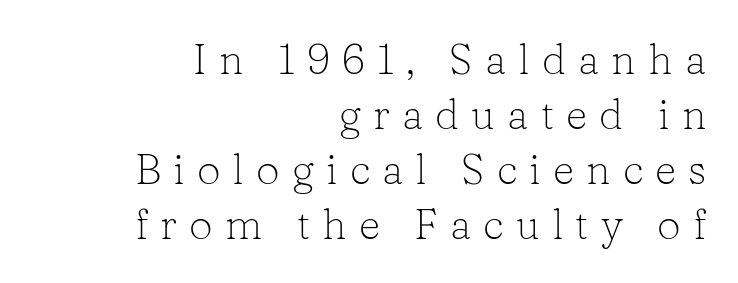
{"serif": "yes", "italic": "no", "bold": "no", "weight": "light", "width": "normal", "stroke_contrast": "low", "x_height": "medium", "monospaced": "no", "underline": "no", "align": "right", "line_spacing": "normal", "line_spacing_ratio": 1.31, "letter_spacing": "wide", "letter_spacing_em": 0.29, "glyph_px": 42}
